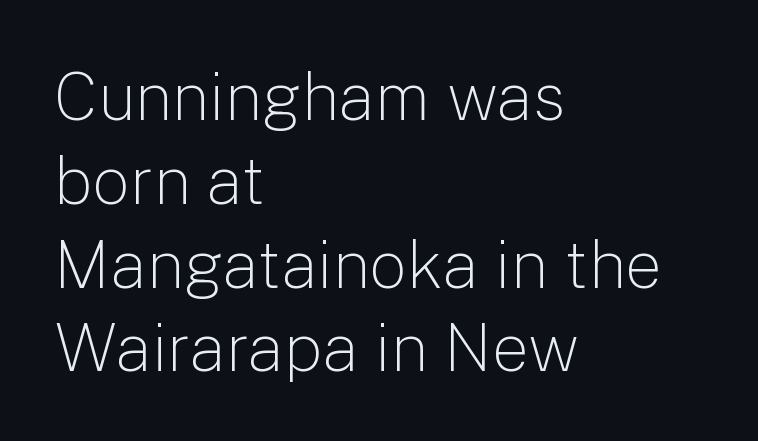
Italic: no, the glyphs are upright roman. Observe the absence of serifs on each vertical stroke in this sample. The line texture is even and compact thanks to regular tracking. Successive baselines arrive at the customary interval. The compositor pushed each line to the left boundary.
